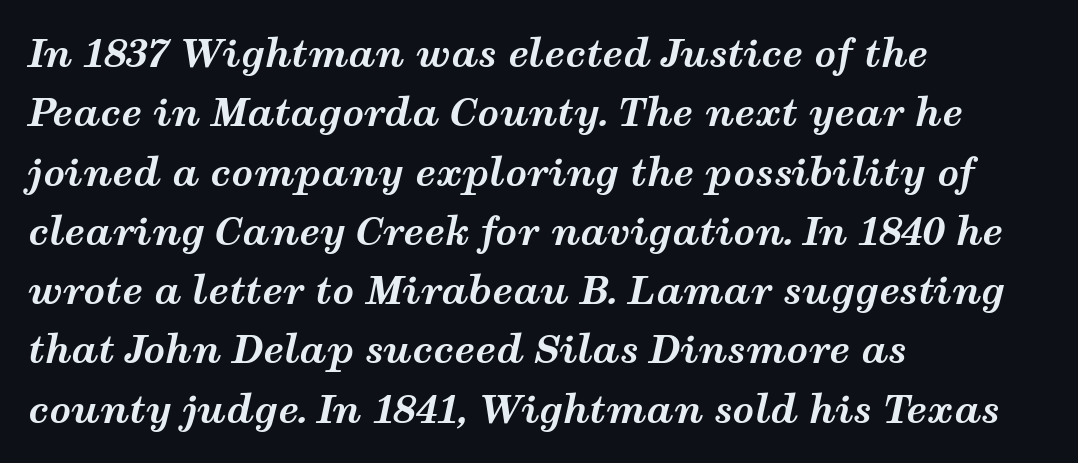
Q: Is the text bold? A: Yes.
Q: Is the text italic (slanted)? A: Yes, it leans right by about 12 degrees.
Q: Is the text underlined? A: No.
Q: How is the paragraph aligned? A: Left-aligned.
Q: Is the spacing between letters normal or unusually wide? A: Normal.
Q: Is the spacing between lines tight, normal or loose? A: Normal.
Q: Width (condensed, normal, or wide)? A: Wide.
Q: Stroke contrast? A: Medium.
Q: x-height? A: Medium.
Q: Monospaced? A: No.
